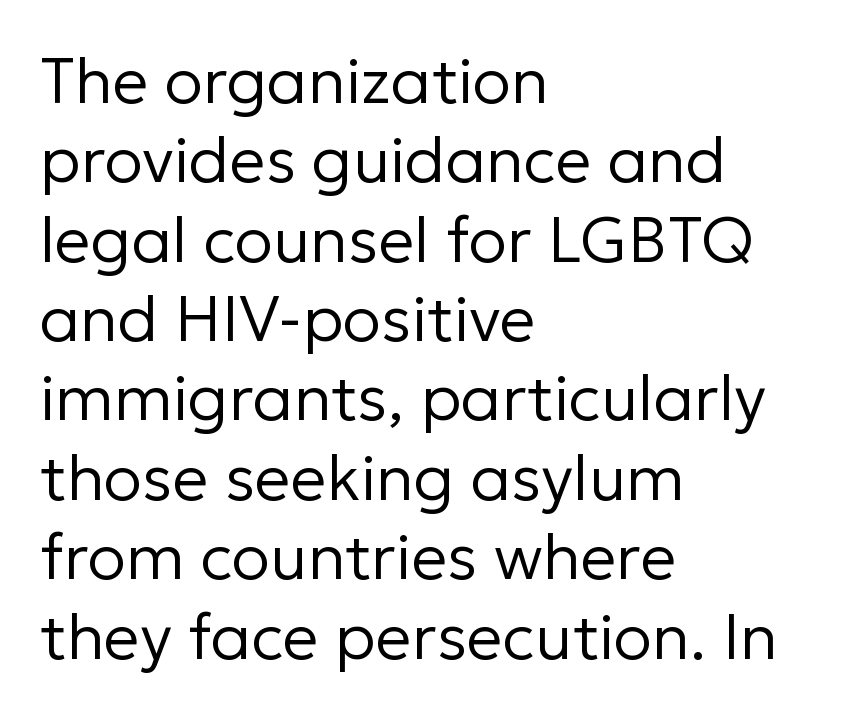
{"serif": "no", "italic": "no", "bold": "no", "weight": "regular", "width": "normal", "stroke_contrast": "low", "x_height": "medium", "monospaced": "no", "underline": "no", "align": "left", "line_spacing_ratio": 1.24, "letter_spacing": "normal", "letter_spacing_em": 0.0, "glyph_px": 64}
